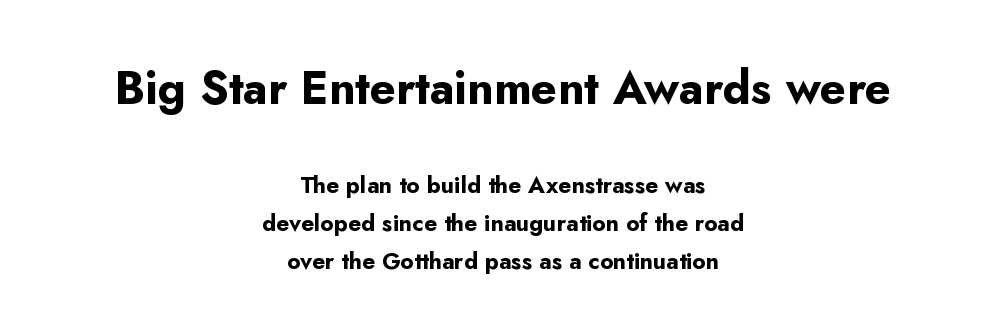
This rendering uses center alignment, leaving both contours irregular but symmetric. The earlier block is typeset at a bigger size than the later block. Words float on clear page, feet unadorned. The letters are bold, with thick, heavy strokes. Serifs: no, the terminals of the letterforms are clean.
